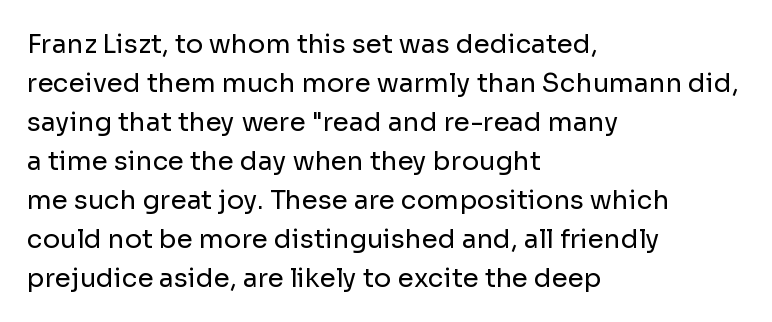
Each new line begins a customary step beneath the previous one. Students, note that the glyphs here touch the page at normal intervals. Letters rest on an invisible, unmarked baseline. Posture: upright roman.
